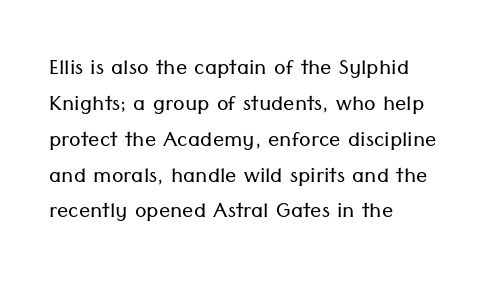
The image shows 28 px light sans-serif type, upright; set left-aligned, normal line spacing (1.28x), normal letter spacing, not underlined; low stroke contrast and a medium x-height.
